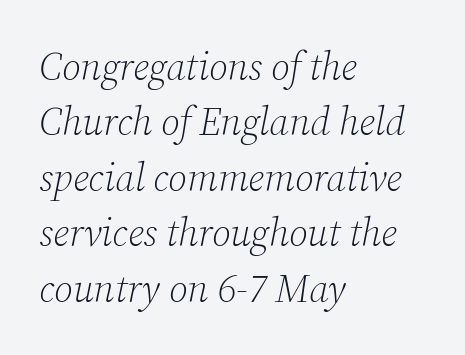
{"serif": "yes", "italic": "yes", "lean": "right", "slant_degrees": 12, "bold": "no", "weight": "light", "width": "normal", "stroke_contrast": "low", "x_height": "medium", "monospaced": "no", "underline": "no", "align": "left", "line_spacing": "normal", "line_spacing_ratio": 1.42, "letter_spacing": "normal", "letter_spacing_em": 0.0, "glyph_px": 39}
